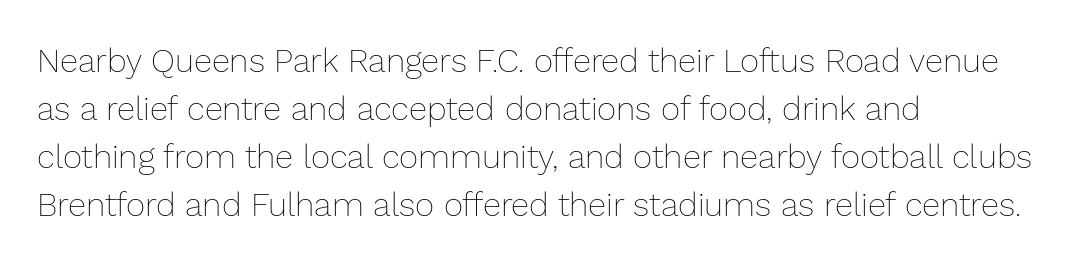
The image shows 33 px thin type, upright; set left-aligned, normal line spacing (1.45x), normal letter spacing, not underlined; low stroke contrast and a medium x-height.
